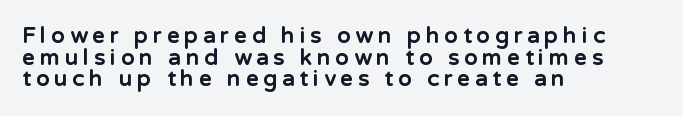
The image shows 22 px bold type, upright; set left-aligned, tight line spacing (0.98x), unusually wide letter spacing (+0.23 em), not underlined.
